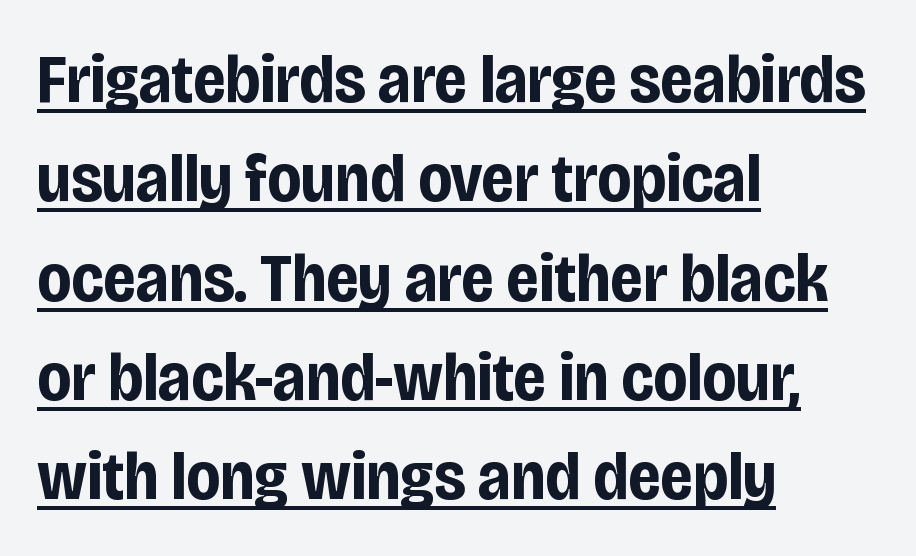
{"serif": "no", "italic": "no", "bold": "yes", "weight": "bold", "width": "condensed", "stroke_contrast": "low", "x_height": "large", "monospaced": "no", "underline": "yes", "align": "left", "line_spacing": "normal", "line_spacing_ratio": 1.44, "letter_spacing": "normal", "letter_spacing_em": 0.0, "glyph_px": 69}
